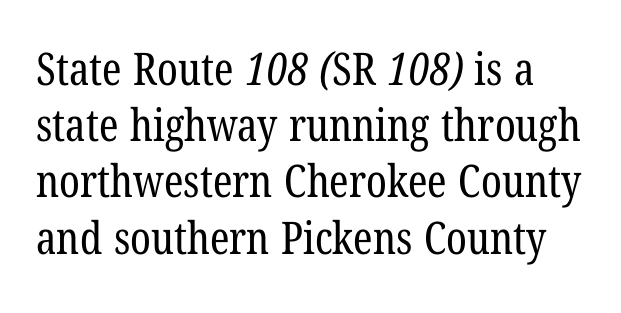
{"serif": "yes", "bold": "no", "weight": "regular", "width": "condensed", "stroke_contrast": "low", "x_height": "medium", "monospaced": "no", "underline": "no", "line_spacing": "normal", "line_spacing_ratio": 1.25, "letter_spacing": "normal", "letter_spacing_em": 0.0, "glyph_px": 45}
